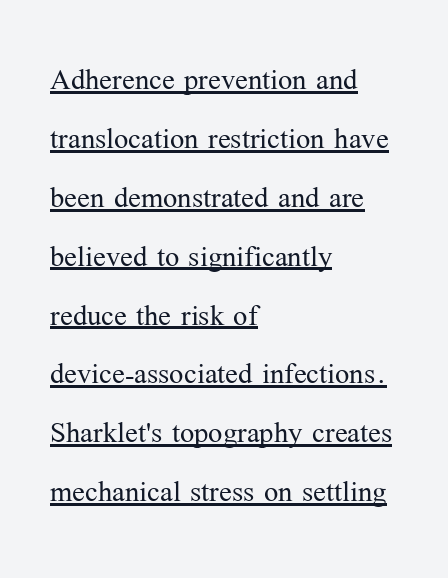
{"serif": "yes", "italic": "no", "bold": "no", "weight": "light", "width": "normal", "stroke_contrast": "medium", "x_height": "medium", "monospaced": "no", "underline": "yes", "align": "left", "line_spacing": "normal", "line_spacing_ratio": 1.55, "letter_spacing": "normal", "letter_spacing_em": 0.0, "glyph_px": 38}
